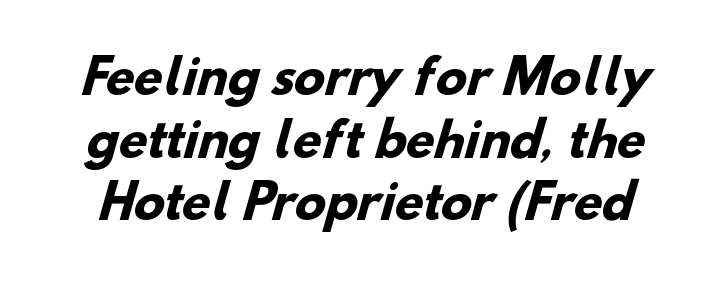
Q: Is the text bold? A: Yes.
Q: Is the typeface a serif or a sans-serif typeface? A: Sans-serif.
Q: Is the text underlined? A: No.
Q: Is the spacing between letters normal or unusually wide? A: Normal.
Q: Is the spacing between lines tight, normal or loose? A: Normal.
Q: Width (condensed, normal, or wide)? A: Normal.
Q: Stroke contrast? A: Low.
Q: x-height? A: Small.
Q: Monospaced? A: No.
